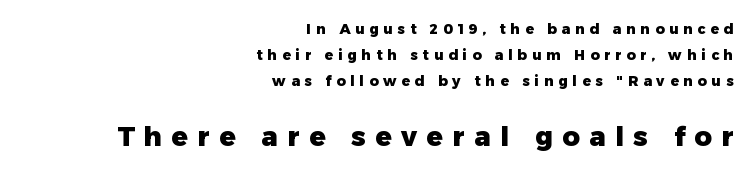
Q: Is the text bold? A: Yes.
Q: Is the text italic (slanted)? A: No, it is upright.
Q: Is the text underlined? A: No.
Q: How is the paragraph aligned? A: Right-aligned.
Q: Is the spacing between letters normal or unusually wide? A: Unusually wide.
Q: Which block of text is set in a larger size, the first (top) or the second (bottom)? A: The second (bottom) one.
